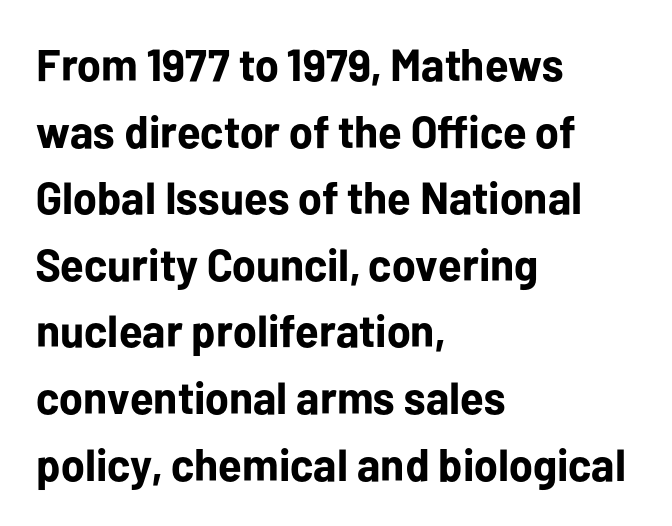
The image shows 45 px bold sans-serif type, upright; set left-aligned, normal line spacing (1.48x), normal letter spacing, not underlined; low stroke contrast and a medium x-height.
